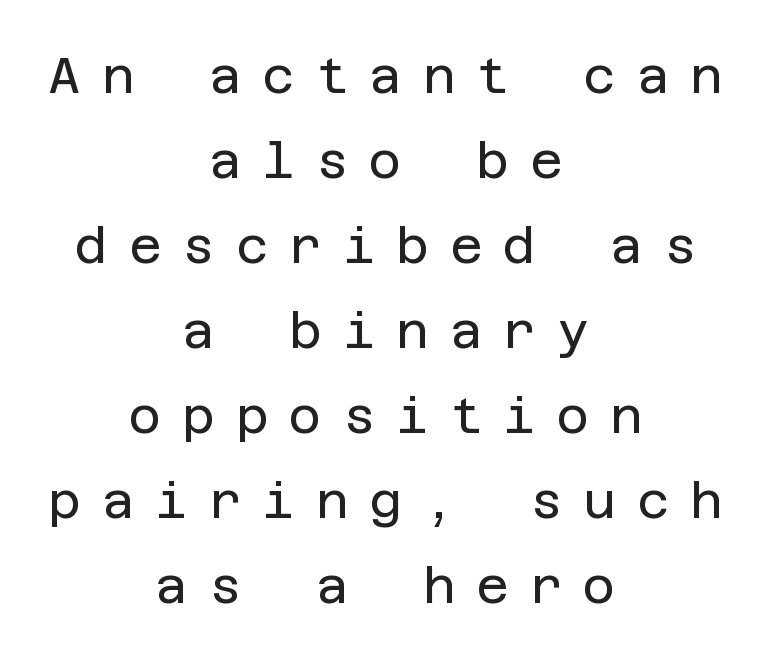
The image shows 50 px regular-weight sans-serif type, upright; set centered, normal line spacing (1.7x), unusually wide letter spacing (+0.42 em), not underlined; low stroke contrast and a large x-height.
